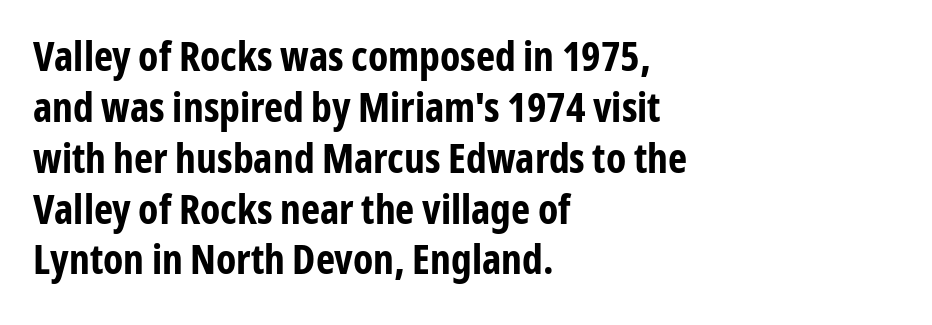
Weight check: bold — yes, fully. Alignment: flush left. No extra tracking has been applied to these lines. These lines were composed using upright roman letters. Is this a sans? Yes — the strokes have no serifs. Character widths vary here, with narrow letters taking less room than wide ones.
